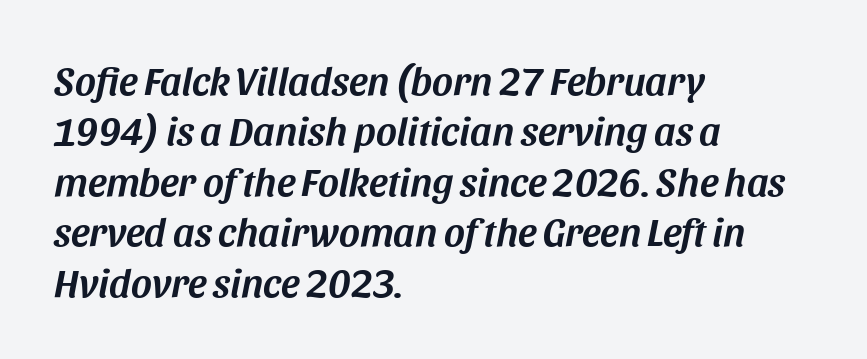
{"italic": "yes", "lean": "right", "slant_degrees": 11, "width": "normal", "stroke_contrast": "medium", "x_height": "large", "monospaced": "no", "underline": "no", "align": "left", "line_spacing": "normal", "line_spacing_ratio": 1.26, "letter_spacing": "normal", "letter_spacing_em": 0.0, "glyph_px": 40}
